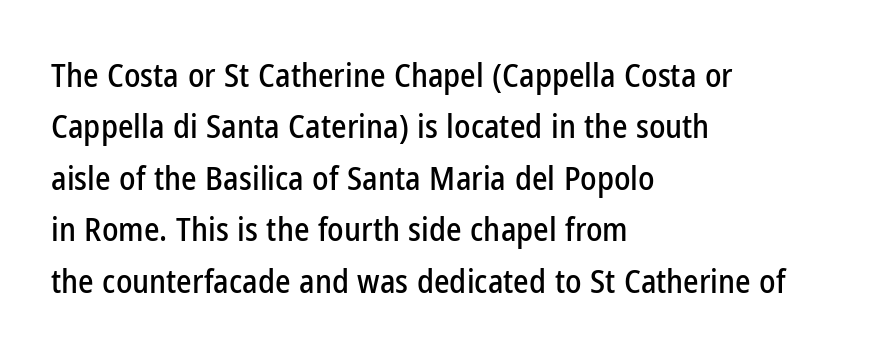
Notice how the passage keeps a crisp vertical edge on the left only. Caption: standard tracking, unaltered. These lines were composed using upright roman letters. The space directly below the letters is spotless. Typographically, this falls in the sans-serif category. Spacing verdict: proportional, widths tailored to each character.
